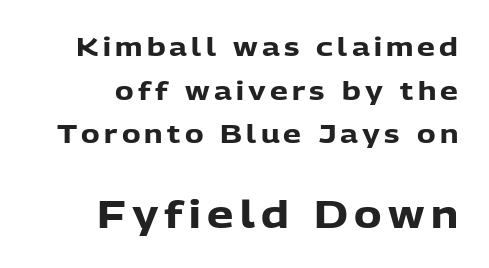
The image shows 37 px heavy sans-serif type, upright; set right-aligned, line spacing 1.75x, not underlined; the second (bottom) block is 1.48x larger; low stroke contrast and a medium x-height.
